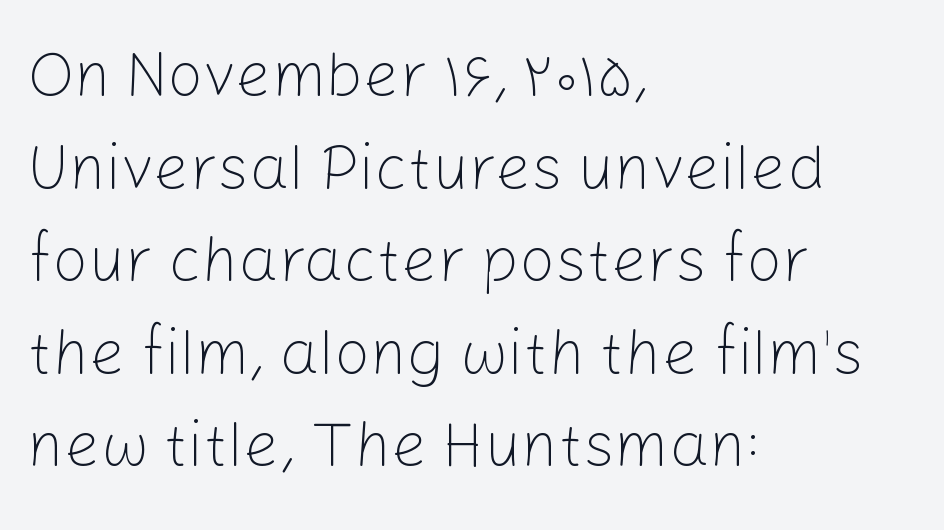
{"serif": "no", "italic": "no", "bold": "no", "weight": "light", "width": "normal", "stroke_contrast": "low", "x_height": "medium", "monospaced": "no", "underline": "no", "align": "left", "line_spacing": "normal", "line_spacing_ratio": 1.47, "letter_spacing": "normal", "letter_spacing_em": 0.0, "glyph_px": 63}
